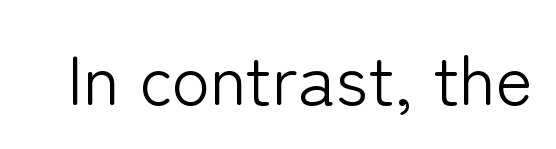
The image shows 70 px light sans-serif type, upright; set normal letter spacing, not underlined; low stroke contrast and a medium x-height.
